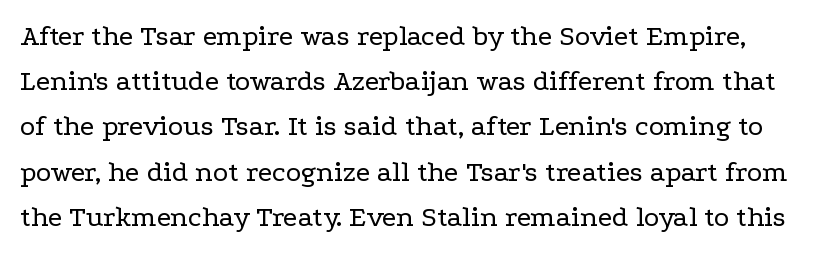
This sample uses plain, unmodified letter spacing. Little horizontal feet cap the strokes, marking this as serif type. Looks like regular typesetting: each glyph gets only the width it needs. This is roman type, the default non-slanted kind. Think standard paragraph weight, or any step lighter than that.
